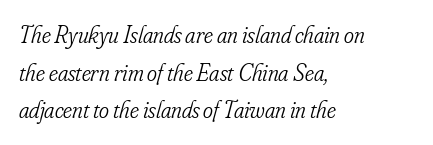
The strokes carry an ordinary text weight at most. A typesetter would mark this as italic. Nothing unusual about the tracking: characters are spaced as the font intends. The compositor pushed each line to the left boundary. Honestly, there is no underline to notice here at all. The designer left line spacing at the default.
